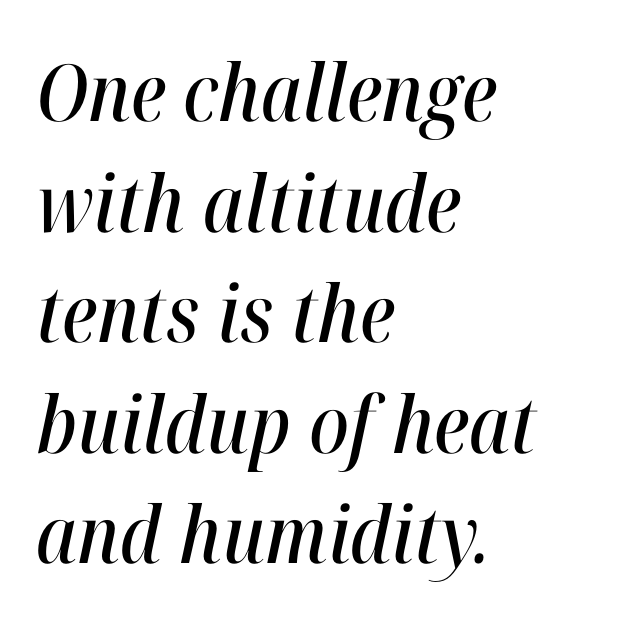
{"italic": "yes", "lean": "right", "slant_degrees": 12, "width": "condensed", "stroke_contrast": "high", "x_height": "medium", "monospaced": "no", "underline": "no", "align": "left", "line_spacing": "normal", "line_spacing_ratio": 1.4, "letter_spacing": "normal", "letter_spacing_em": 0.0, "glyph_px": 79}
